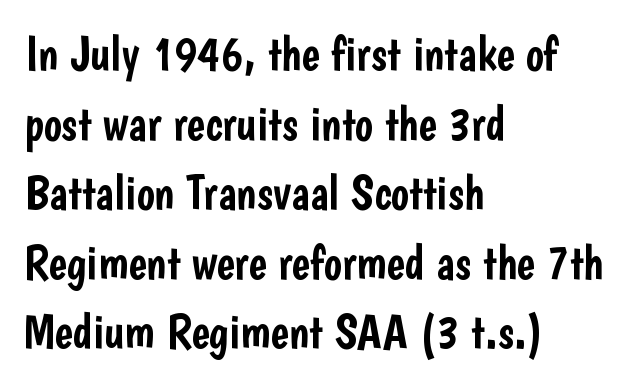
Beneath every word, the page is bare. This is roman type, the default non-slanted kind. Nothing unusual about the tracking: characters are spaced as the font intends. Typeset ragged right — the left edge is the straight one.
